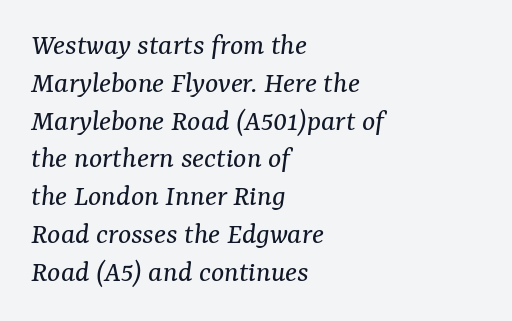
Compared with a typical body face, this is equally light or lighter still. If you drew a ruler down the left edge, every line would touch it. Is this a fixed-width face? No — the glyphs have proportional, varying widths. The horizontal fit of the characters is conventional and even.
